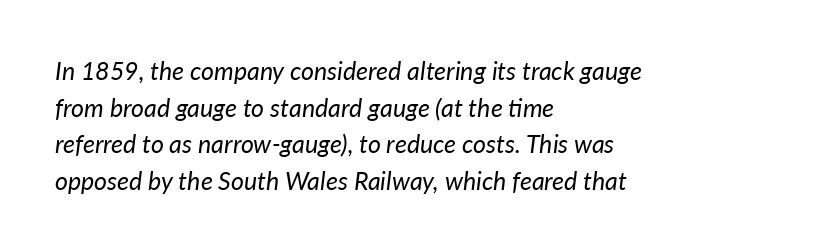
{"italic": "yes", "lean": "right", "slant_degrees": 7, "bold": "no", "underline": "no", "align": "left", "line_spacing": "normal", "line_spacing_ratio": 1.47, "letter_spacing": "normal", "letter_spacing_em": 0.0, "glyph_px": 25}
